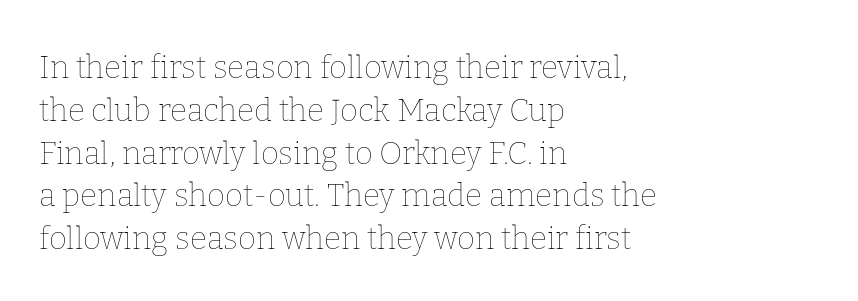
The image shows 31 px thin type, upright; set left-aligned, normal line spacing (1.38x), normal letter spacing, not underlined; low stroke contrast and a medium x-height.
